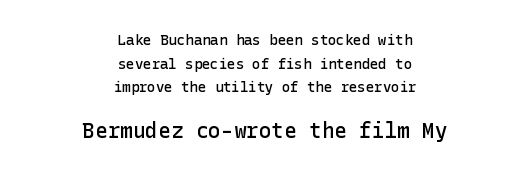
Students, this is semibold: more ink than regular, less than bold. Vertical spacing — default. Characters follow at the spacing the type designer built in. The second block has been scaled up relative to the first. The letters stand upright; this is a roman face.
